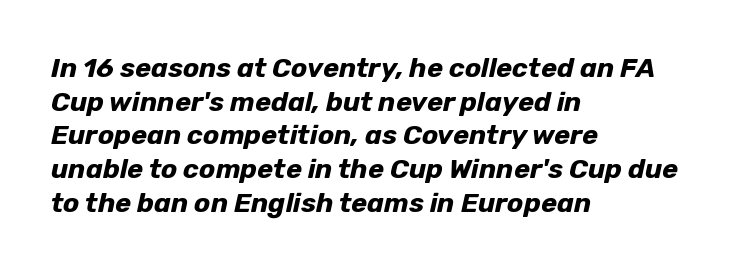
Q: Is the text bold? A: Yes.
Q: Is the text italic (slanted)? A: Yes, it leans right by about 12 degrees.
Q: Is the text underlined? A: No.
Q: How is the paragraph aligned? A: Left-aligned.
Q: Is the spacing between letters normal or unusually wide? A: Normal.
Q: Is the spacing between lines tight, normal or loose? A: Normal.
